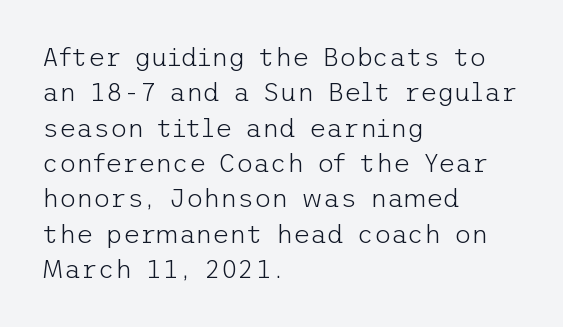
{"italic": "no", "bold": "no", "underline": "no", "align": "left", "line_spacing": "normal", "line_spacing_ratio": 1.36, "letter_spacing": "normal", "letter_spacing_em": 0.0, "glyph_px": 26}
